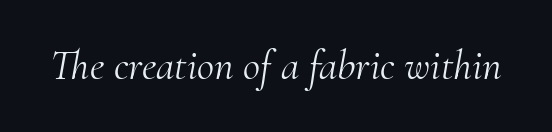
Q: Is the text bold? A: No.
Q: Is the text italic (slanted)? A: Yes, it leans right by about 10 degrees.
Q: Is the typeface a serif or a sans-serif typeface? A: Serif.
Q: Is the text underlined? A: No.
Q: Is the spacing between letters normal or unusually wide? A: Normal.
Q: Width (condensed, normal, or wide)? A: Normal.
Q: Stroke contrast? A: Medium.
Q: x-height? A: Small.
Q: Monospaced? A: No.
